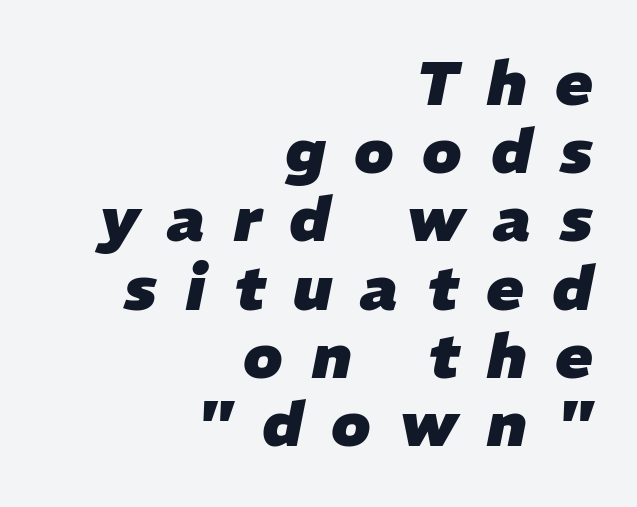
{"italic": "yes", "lean": "right", "slant_degrees": 11, "bold": "yes", "weight": "heavy", "width": "normal", "stroke_contrast": "low", "x_height": "medium", "monospaced": "no", "underline": "no", "align": "right", "line_spacing": "tight", "line_spacing_ratio": 1.1, "letter_spacing": "wide", "letter_spacing_em": 0.46, "glyph_px": 62}
